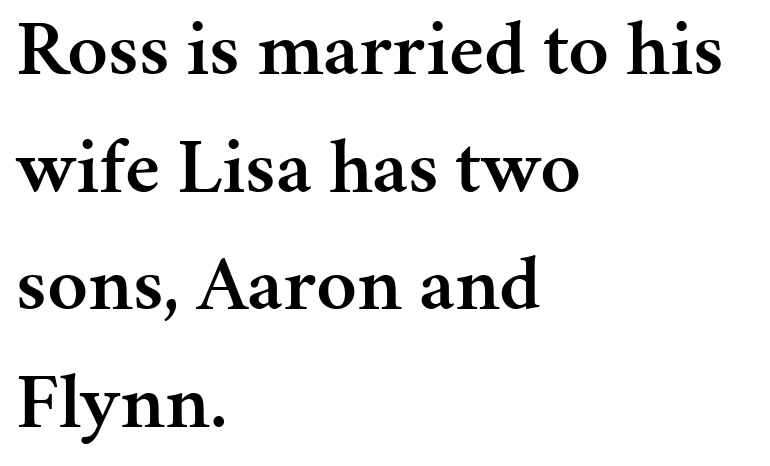
Type style note: has serifs. Which margin do the lines hug? The left one — the right edge is uneven. Proportional: the letters do not fall into vertical columns. The gaps between neighbouring characters are ordinary and unremarkable. Heft: intermediate — a semibold.
